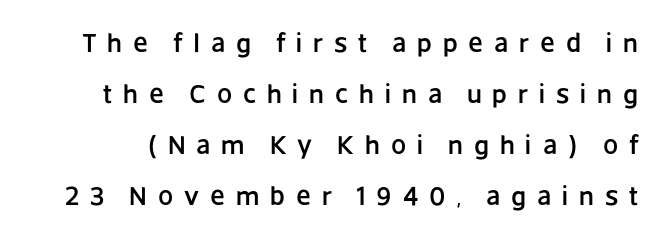
Q: Is the text italic (slanted)? A: No, it is upright.
Q: Is the text underlined? A: No.
Q: Is the spacing between letters normal or unusually wide? A: Unusually wide.
